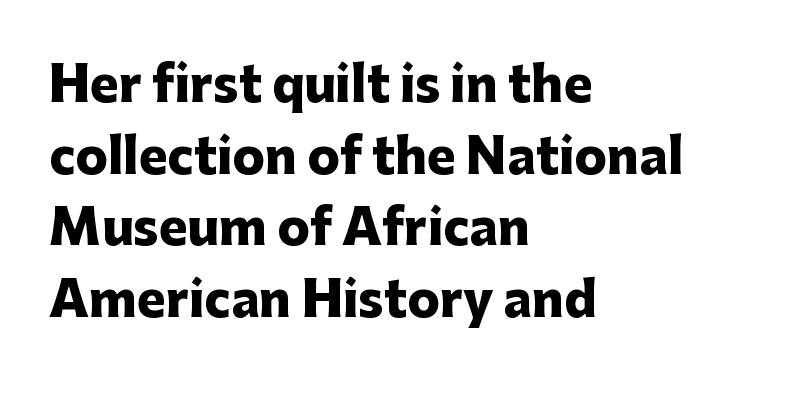
The image shows 48 px heavy sans-serif type, upright; set left-aligned, normal line spacing (1.49x), normal letter spacing, not underlined; low stroke contrast and a medium x-height.
